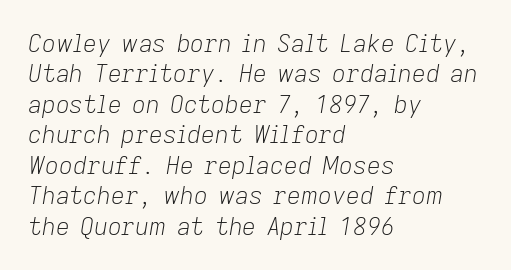
Q: Is the text bold? A: No.
Q: Is the text italic (slanted)? A: Yes, it leans right by about 9 degrees.
Q: Is the text underlined? A: No.
Q: How is the paragraph aligned? A: Left-aligned.
Q: Is the spacing between letters normal or unusually wide? A: Normal.
Q: Is the spacing between lines tight, normal or loose? A: Normal.
